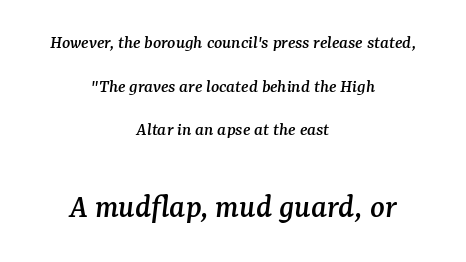
{"serif": "yes", "italic": "yes", "lean": "right", "slant_degrees": 7, "width": "normal", "stroke_contrast": "medium", "x_height": "medium", "monospaced": "no", "underline": "no", "align": "center", "line_spacing": "loose", "line_spacing_ratio": 2.3, "letter_spacing": "normal", "letter_spacing_em": 0.0, "larger_block": "second", "size_ratio": 1.79, "glyph_px": 34}
